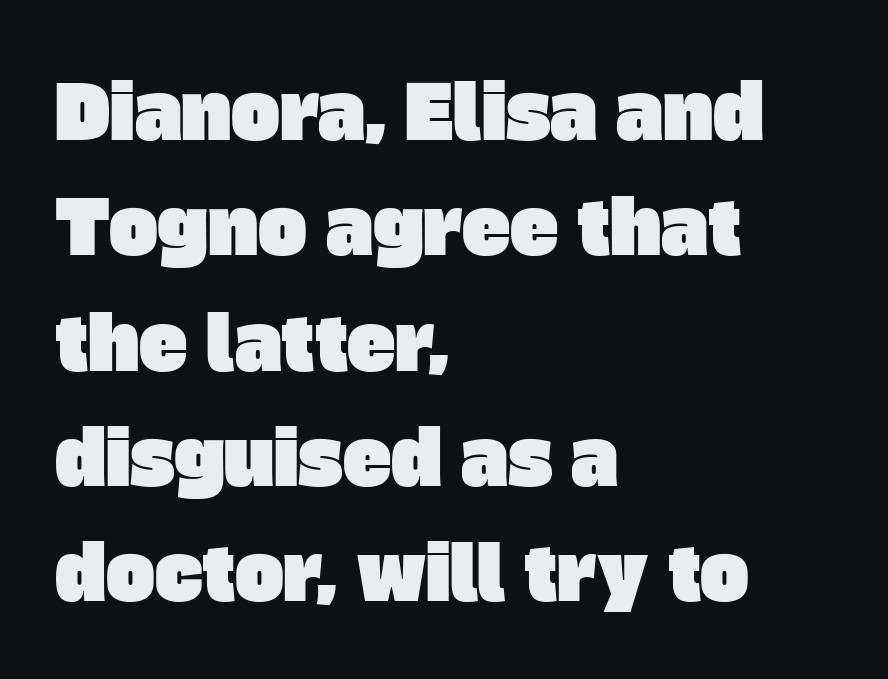
Q: Is the typeface a serif or a sans-serif typeface? A: Sans-serif.
Q: Is the text underlined? A: No.
Q: How is the paragraph aligned? A: Left-aligned.
Q: Is the spacing between letters normal or unusually wide? A: Normal.
Q: Is the spacing between lines tight, normal or loose? A: Normal.
Q: Width (condensed, normal, or wide)? A: Normal.
Q: Stroke contrast? A: Low.
Q: x-height? A: Large.
Q: Monospaced? A: No.
